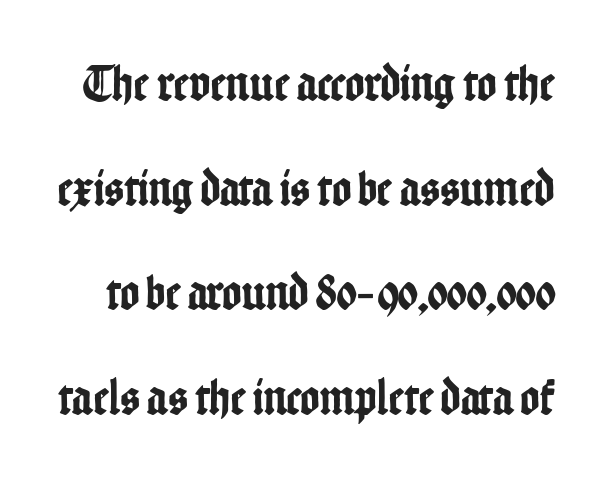
The image shows 52 px condensed sans-serif type, upright; set loose line spacing (2.01x), normal letter spacing, not underlined; low stroke contrast and a medium x-height.
